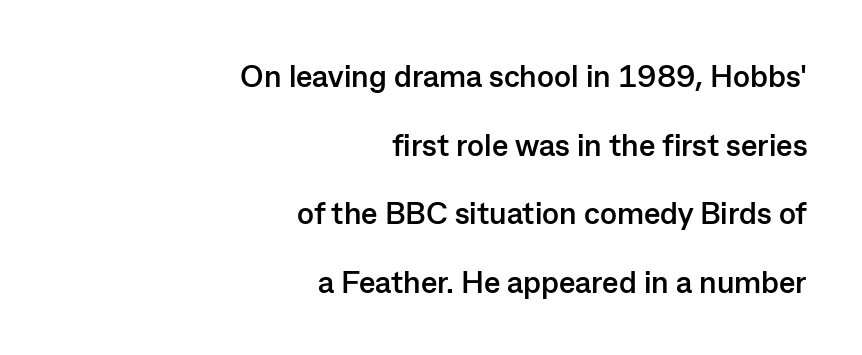
A dark, heavy texture on the line: the type is bold. Compared with a flush-left layout, this one pins lines to the opposite, right side. Regarding serifs, this sample does without them. Characters remain perfectly vertical along every line.
